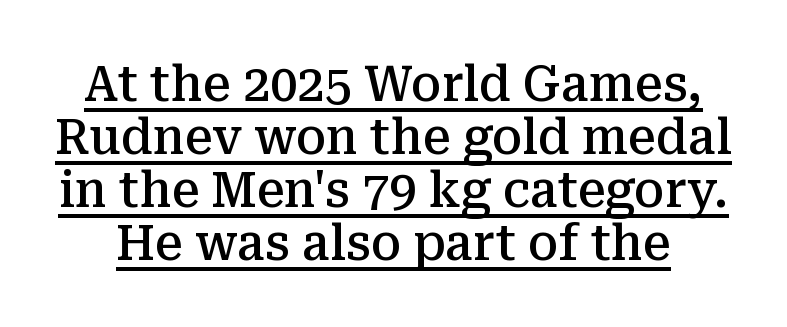
Q: Is the text bold? A: Semi-bold.
Q: Is the text italic (slanted)? A: No, it is upright.
Q: Is the typeface a serif or a sans-serif typeface? A: Serif.
Q: Is the text underlined? A: Yes.
Q: Is the spacing between letters normal or unusually wide? A: Normal.
Q: Is the spacing between lines tight, normal or loose? A: Tight.
Q: Width (condensed, normal, or wide)? A: Normal.
Q: Stroke contrast? A: Medium.
Q: x-height? A: Medium.
Q: Monospaced? A: No.
